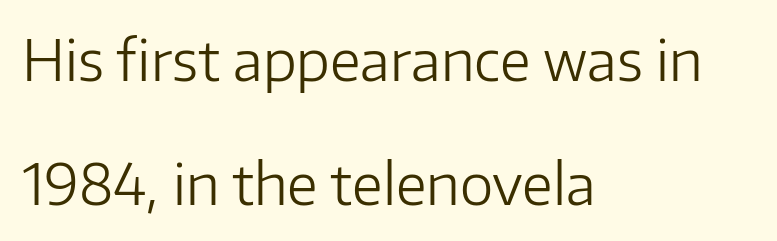
{"serif": "no", "italic": "no", "bold": "no", "weight": "light", "width": "normal", "stroke_contrast": "low", "x_height": "medium", "monospaced": "no", "underline": "no", "align": "left", "line_spacing": "loose", "line_spacing_ratio": 2.18, "letter_spacing": "normal", "letter_spacing_em": 0.0, "glyph_px": 57}
